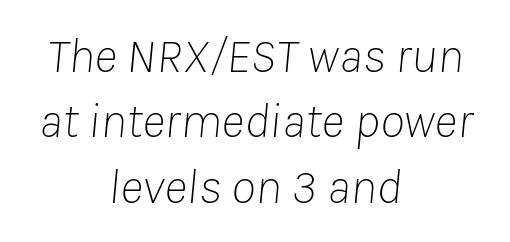
Reading down the block, each line starts at a different indent, mirrored at its end. The gaps between neighbouring characters are ordinary and unremarkable. This sample keeps an unexceptional amount of space between lines. Descender tails drop into unmarked territory.
